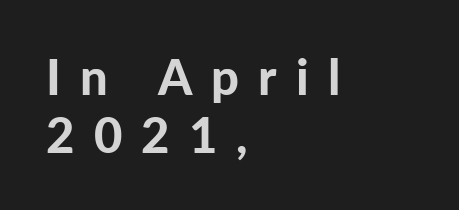
The image shows 49 px bold sans-serif type, upright; set left-aligned, line spacing 1.18x, unusually wide letter spacing (+0.39 em), not underlined; low stroke contrast and a medium x-height.
